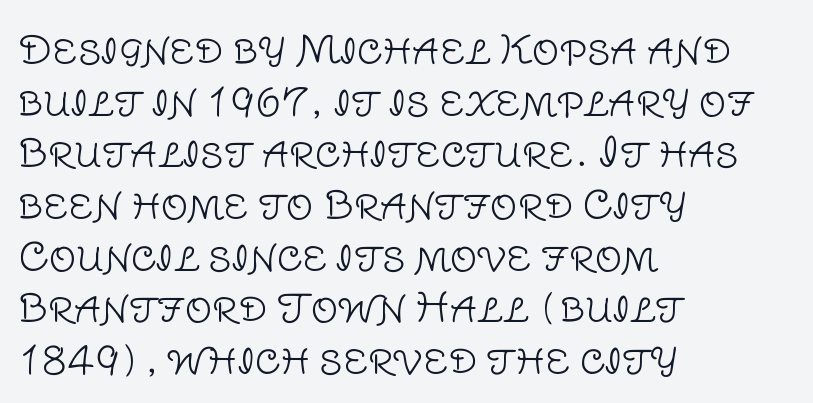
Line spacing here is normal. Is the block centered? No — it sits flush against the left margin. This sample uses plain, unmodified letter spacing. Heaviness? Minimal to ordinary, like unemphasized prose. Look at the bottom of the vertical strokes: they stop flat, with no serifs.
